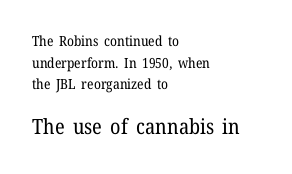
Plain, unruled lines of type. Character size in the trailing block exceeds that of the leading block. Students, observe: this is what conventionally led text looks like. A roman cut, with each character standing at attention. The typesetting does not lean heavy: it is not bold.
